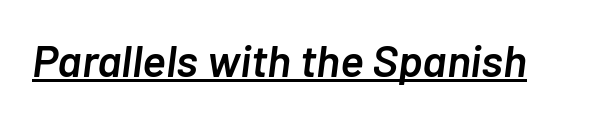
Q: Is the text bold? A: Semi-bold.
Q: Is the text italic (slanted)? A: Yes, it leans right by about 7 degrees.
Q: Is the text underlined? A: Yes.
Q: Is the spacing between letters normal or unusually wide? A: Normal.
Q: Width (condensed, normal, or wide)? A: Normal.
Q: Stroke contrast? A: Low.
Q: x-height? A: Medium.
Q: Monospaced? A: No.
